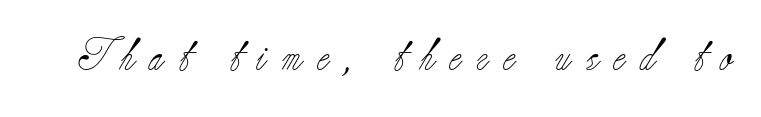
Q: Is the text bold? A: No.
Q: Is the text italic (slanted)? A: Yes.
Q: Is the typeface a serif or a sans-serif typeface? A: Serif.
Q: Is the text underlined? A: No.
Q: Is the spacing between letters normal or unusually wide? A: Unusually wide.
Q: Width (condensed, normal, or wide)? A: Normal.
Q: Stroke contrast? A: Low.
Q: x-height? A: Small.
Q: Monospaced? A: No.
